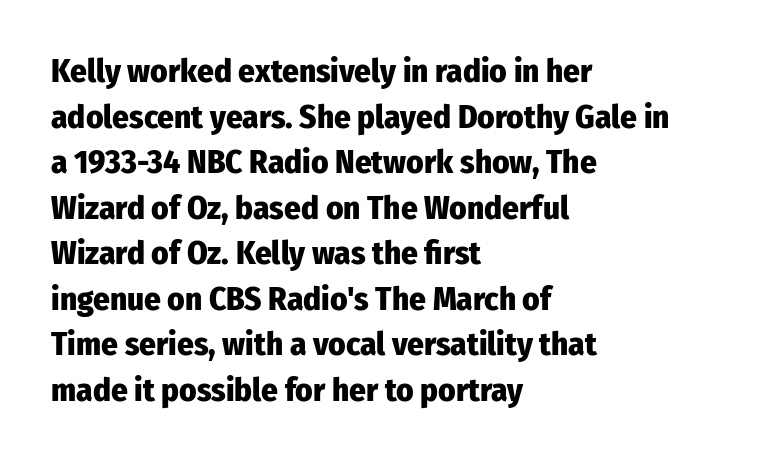
The lines sit at an ordinary, default distance from one another. How heavy is the stroke? Heavy — this is a bold. Do the characters align in a grid? No, the font is proportional. The text block is weighted toward the left margin, trailing off unevenly rightward. Letterform terminals end flat and unadorned throughout the passage.
